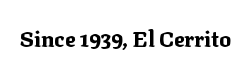
Short note: letters normally spaced. Words float on clear page, feet unadorned. The letters stand upright; this is a roman face. Heavy, bold letterforms.
